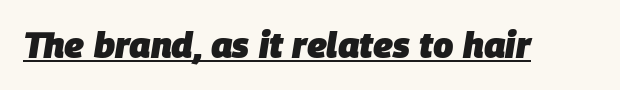
{"italic": "yes", "lean": "right", "slant_degrees": 9, "bold": "yes", "weight": "heavy", "width": "normal", "stroke_contrast": "low", "x_height": "large", "monospaced": "no", "underline": "yes", "letter_spacing": "normal", "letter_spacing_em": 0.0, "glyph_px": 36}
